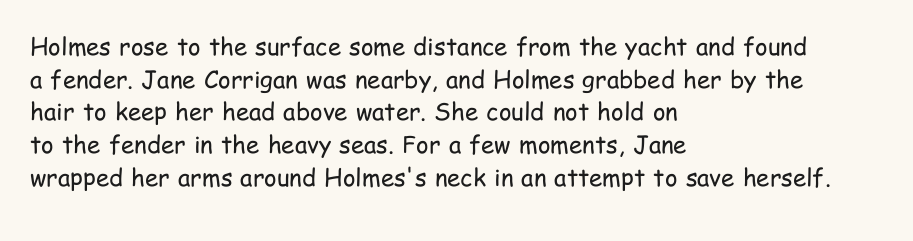
Plain, unruled lines of type. Ordinary non-slanted type is in use. Does extra space separate the letters? No, they use regular spacing. This is not heavy type; no bold has been used. These lines sit exactly where default settings would place them. Reading down the block, your eye returns to a fixed left position each line.
